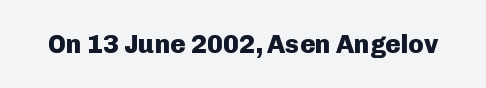
The image shows 26 px bold type, upright; set normal letter spacing, not underlined.
